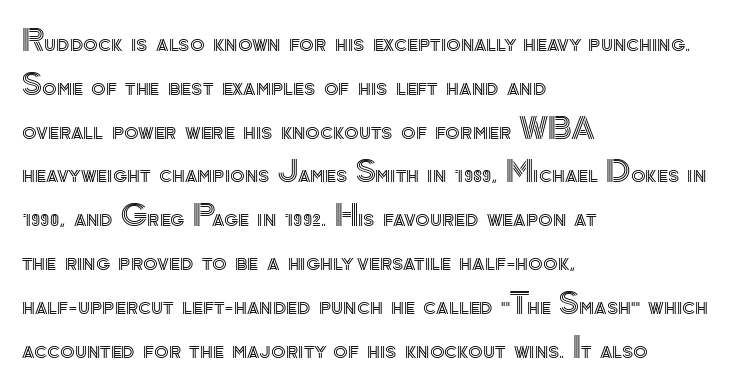
The paragraph has a hard left edge and a soft right edge. Tracking value appears to be zero — textbook default spacing. Rows of type keep a routine distance in the vertical direction. Underline: absent. Quick note: not italic, upright.
